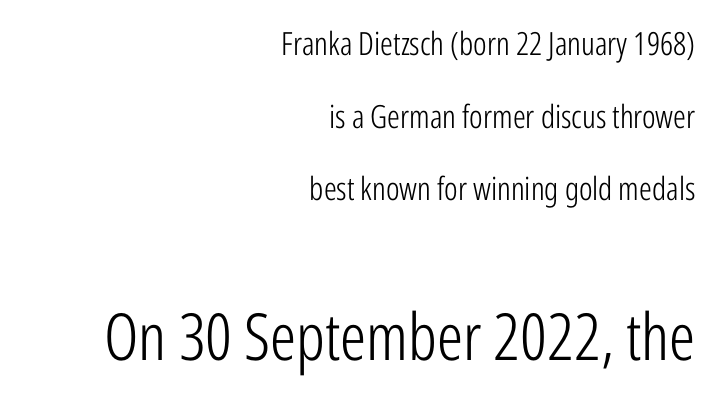
The image shows 65 px light, condensed sans-serif type, upright; set right-aligned, loose line spacing (2.27x), normal letter spacing, not underlined; the second (bottom) block is 2.03x larger; low stroke contrast and a medium x-height.
